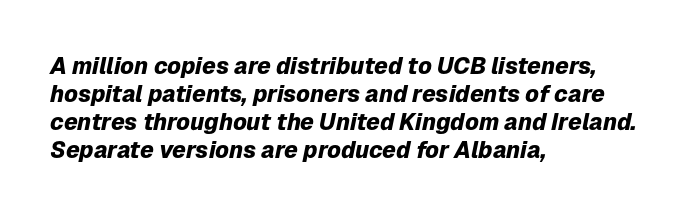
The image shows 23 px bold type, italic (leaning right); set left-aligned, line spacing 1.22x, normal letter spacing, not underlined.
